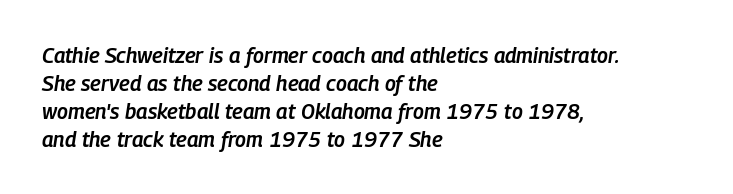
Underline: absent. The rag falls on the right side of this text block. Leading matches the norm, producing a regular column. Is the type slanted? Yes — the strokes lean at a clear angle. The passage shown has conventional tracking throughout. A somewhat darkened texture: the type is semibold rather than bold.
